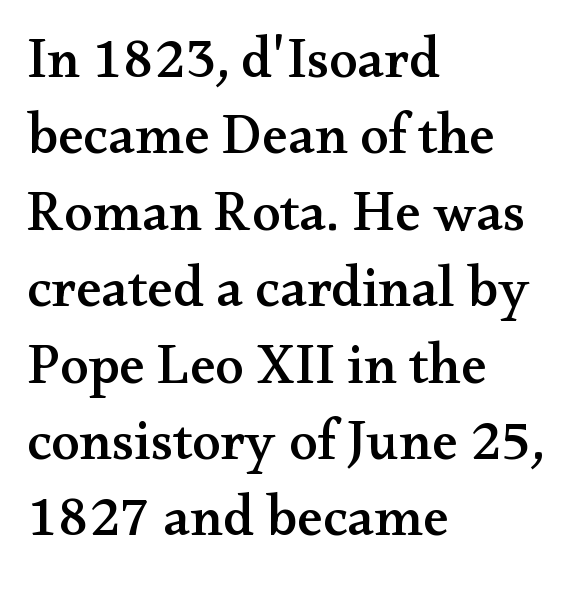
The image shows 57 px wide serif type, upright; set left-aligned, normal line spacing (1.34x), normal letter spacing, not underlined; medium stroke contrast and a small x-height.
